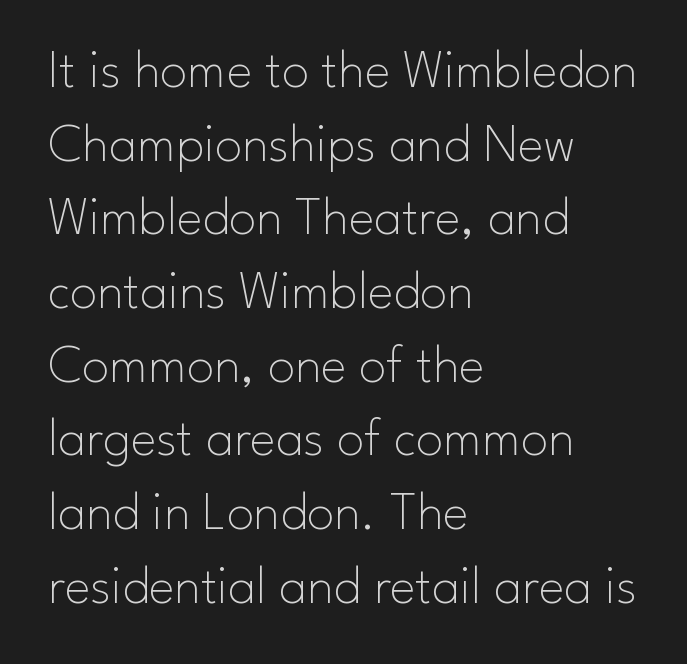
This rendering uses left alignment, leaving the right contour irregular. Does the type have serifs? No, each stem ends abruptly. The passage shown is typed in a proportional face where columns would drift. Italic: no, the glyphs are upright roman. Descenders are the only things crossing below the line.
